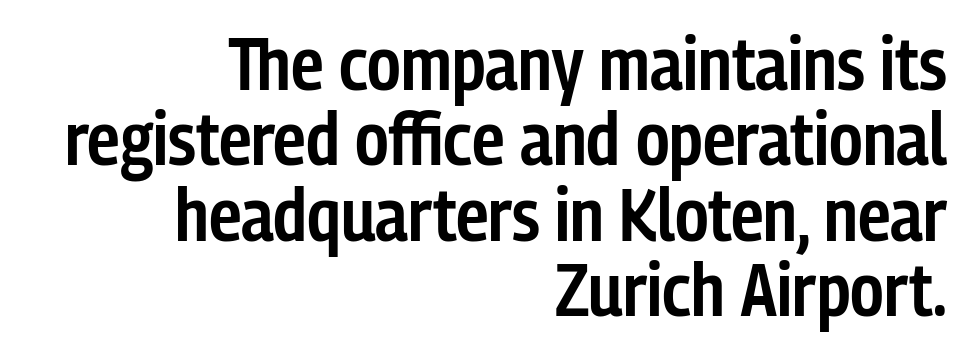
{"serif": "no", "italic": "no", "bold": "semi", "weight": "semibold", "width": "condensed", "stroke_contrast": "low", "x_height": "medium", "monospaced": "no", "underline": "no", "align": "right", "line_spacing": "tight", "line_spacing_ratio": 1.02, "letter_spacing": "normal", "letter_spacing_em": 0.0, "glyph_px": 74}
